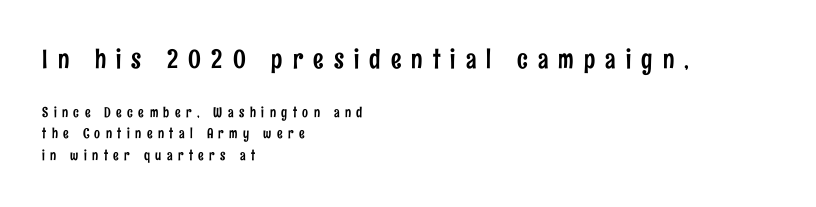
Q: Is the text italic (slanted)? A: No, it is upright.
Q: Is the text underlined? A: No.
Q: How is the paragraph aligned? A: Left-aligned.
Q: Is the spacing between letters normal or unusually wide? A: Unusually wide.
Q: Is the spacing between lines tight, normal or loose? A: Normal.
Q: Which block of text is set in a larger size, the first (top) or the second (bottom)? A: The first (top) one.
